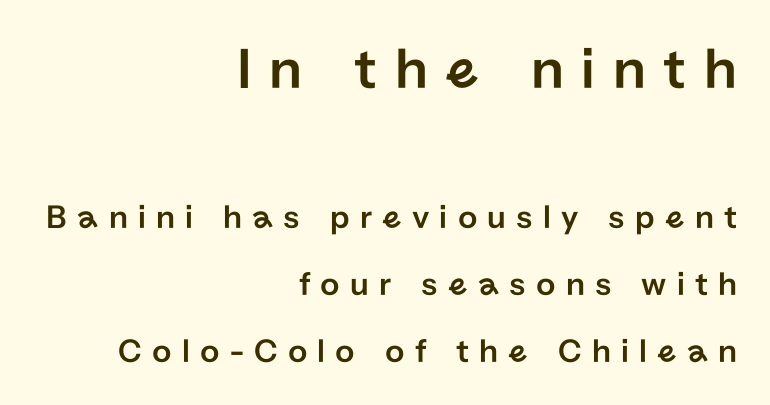
The image shows 59 px sans-serif type, upright; set right-aligned, loose line spacing (1.97x), unusually wide letter spacing (+0.3 em), not underlined; the first (top) block is 1.74x larger; low stroke contrast and a medium x-height.
